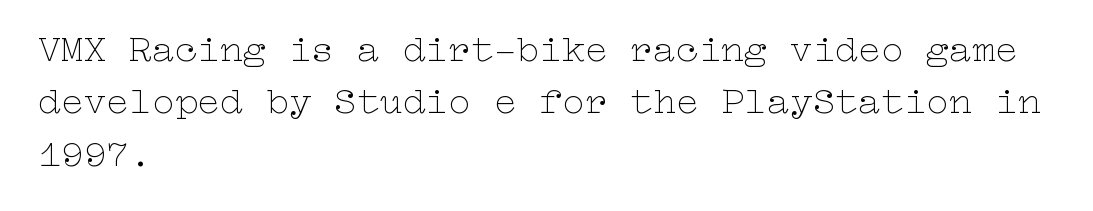
Compared with typical body copy, the letter spacing here is the same. Unbolded letterforms with no extra heft. Posture: straight, roman, zero tilt. Does the leading feel generous? No, just average.
